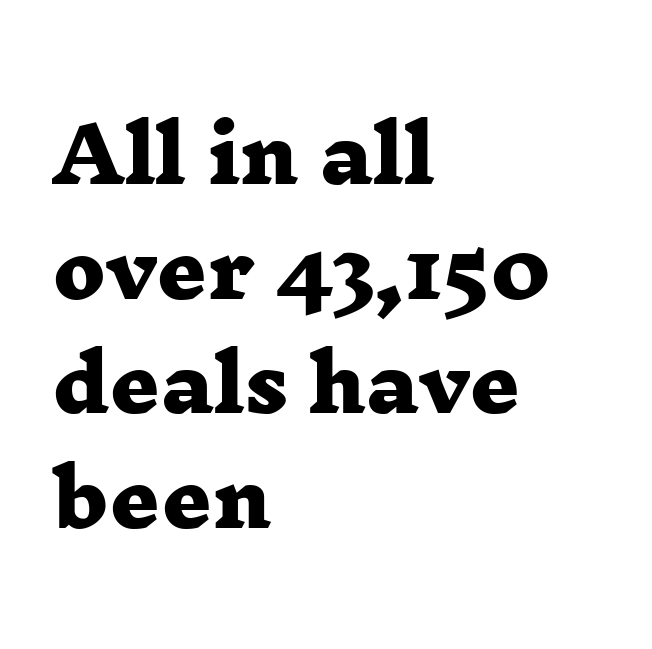
{"serif": "yes", "bold": "yes", "weight": "heavy", "width": "wide", "stroke_contrast": "low", "x_height": "medium", "monospaced": "no", "underline": "no", "align": "left", "line_spacing": "normal", "line_spacing_ratio": 1.49, "letter_spacing": "normal", "letter_spacing_em": 0.0, "glyph_px": 77}
